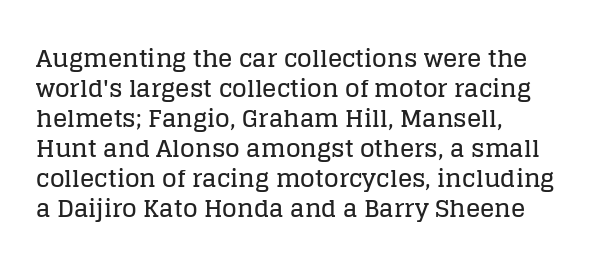
The lines in this sample share a left origin and differ only in where they stop. Tracking here is standard; glyphs follow each other at the usual distance. How would I describe the line gaps? Plain and ordinary. You can tell it's not italic because the verticals are truly vertical.
